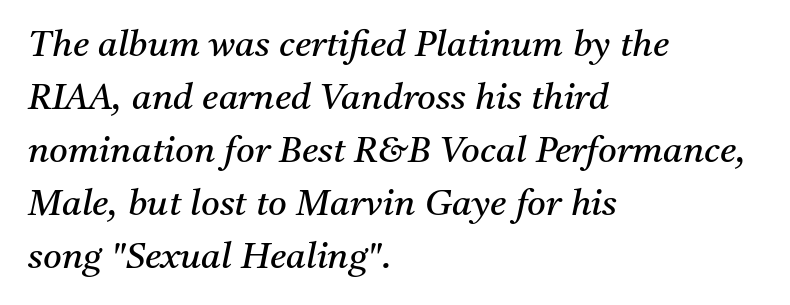
The image shows 36 px regular-weight serif type, italic (leaning right); set left-aligned, normal line spacing (1.47x), normal letter spacing, not underlined; medium stroke contrast and a medium x-height.
